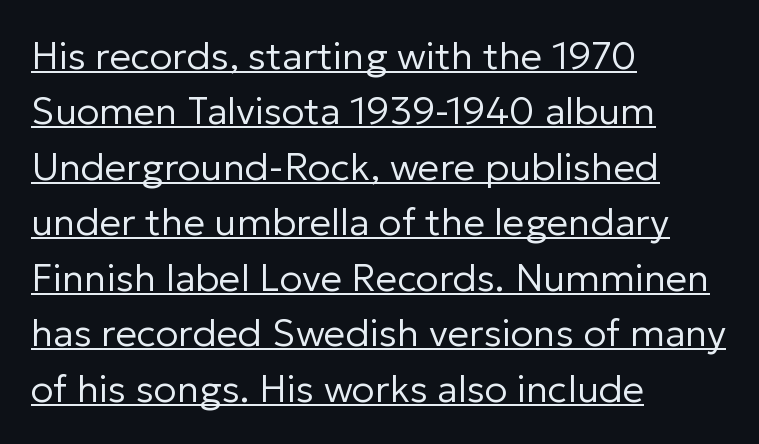
Q: Is the text bold? A: No.
Q: Is the text italic (slanted)? A: No, it is upright.
Q: Is the typeface a serif or a sans-serif typeface? A: Sans-serif.
Q: Is the text underlined? A: Yes.
Q: How is the paragraph aligned? A: Left-aligned.
Q: Is the spacing between letters normal or unusually wide? A: Normal.
Q: Is the spacing between lines tight, normal or loose? A: Normal.
Q: Width (condensed, normal, or wide)? A: Normal.
Q: Stroke contrast? A: Low.
Q: x-height? A: Medium.
Q: Monospaced? A: No.
